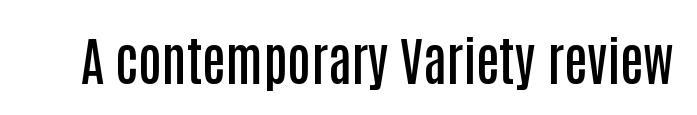
{"serif": "no", "italic": "no", "bold": "semi", "weight": "semibold", "width": "condensed", "stroke_contrast": "low", "x_height": "large", "monospaced": "no", "underline": "no", "letter_spacing": "normal", "letter_spacing_em": 0.0, "glyph_px": 52}
